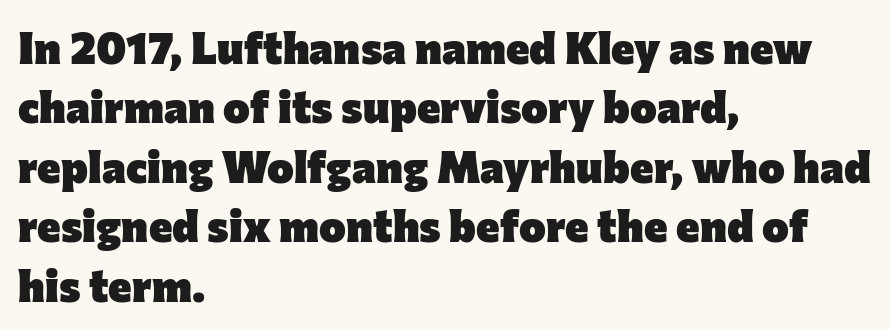
A bare baseline throughout the passage. Caption: multi-line text, flush left, ragged right. Is this a fixed-width face? No — the glyphs have proportional, varying widths. The passage shown is emphatically bold. Every stem runs plumb, perpendicular to the baseline. The passage shown is typeset with a sans-serif family.
